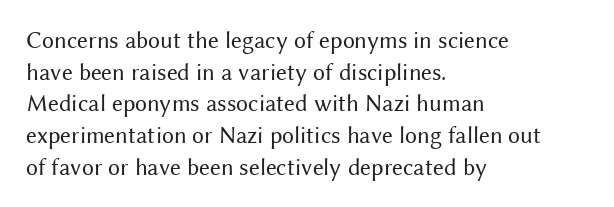
Leftover space on each line is placed entirely after the last word. The typesetting does not lean heavy: it is not bold. Honestly, the letter spacing is just normal — you wouldn't notice it. Underline: absent. If you drew a line through each stem, it would be perfectly vertical.
